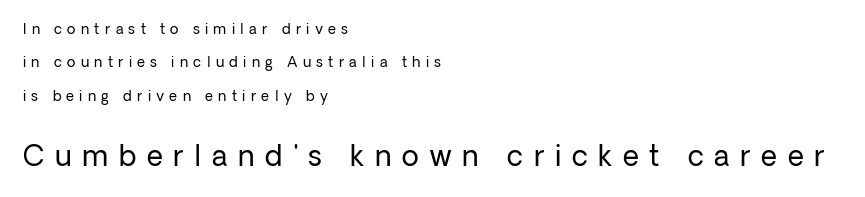
Q: Is the text bold? A: No.
Q: Is the text italic (slanted)? A: No, it is upright.
Q: Is the typeface a serif or a sans-serif typeface? A: Sans-serif.
Q: Is the text underlined? A: No.
Q: How is the paragraph aligned? A: Left-aligned.
Q: Is the spacing between letters normal or unusually wide? A: Unusually wide.
Q: Is the spacing between lines tight, normal or loose? A: Loose.
Q: Which block of text is set in a larger size, the first (top) or the second (bottom)? A: The second (bottom) one.
Q: Width (condensed, normal, or wide)? A: Normal.
Q: Stroke contrast? A: Low.
Q: x-height? A: Medium.
Q: Monospaced? A: No.
